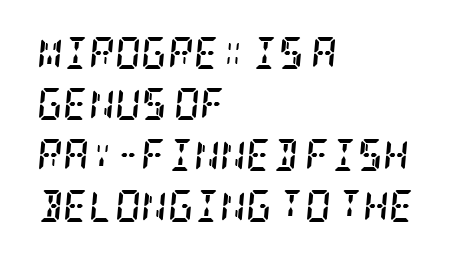
Q: Is the text bold? A: Yes.
Q: Is the text italic (slanted)? A: Yes, it leans right by about 5 degrees.
Q: Is the typeface a serif or a sans-serif typeface? A: Serif.
Q: Is the text underlined? A: No.
Q: How is the paragraph aligned? A: Left-aligned.
Q: Is the spacing between letters normal or unusually wide? A: Normal.
Q: Is the spacing between lines tight, normal or loose? A: Normal.
Q: Width (condensed, normal, or wide)? A: Condensed.
Q: Stroke contrast? A: Low.
Q: x-height? A: Large.
